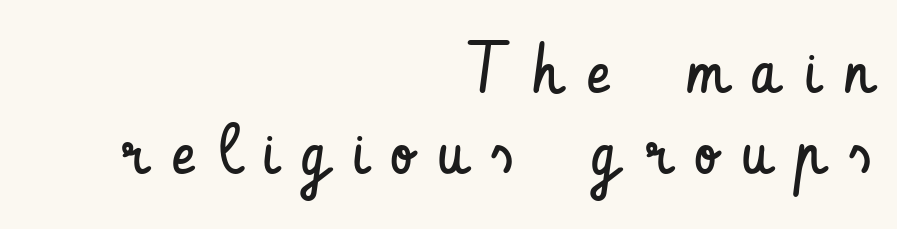
Q: Is the text bold? A: No.
Q: Is the text italic (slanted)? A: No, it is upright.
Q: Is the typeface a serif or a sans-serif typeface? A: Sans-serif.
Q: Is the text underlined? A: No.
Q: How is the paragraph aligned? A: Right-aligned.
Q: Is the spacing between letters normal or unusually wide? A: Unusually wide.
Q: Width (condensed, normal, or wide)? A: Condensed.
Q: Stroke contrast? A: Low.
Q: x-height? A: Small.
Q: Monospaced? A: No.
